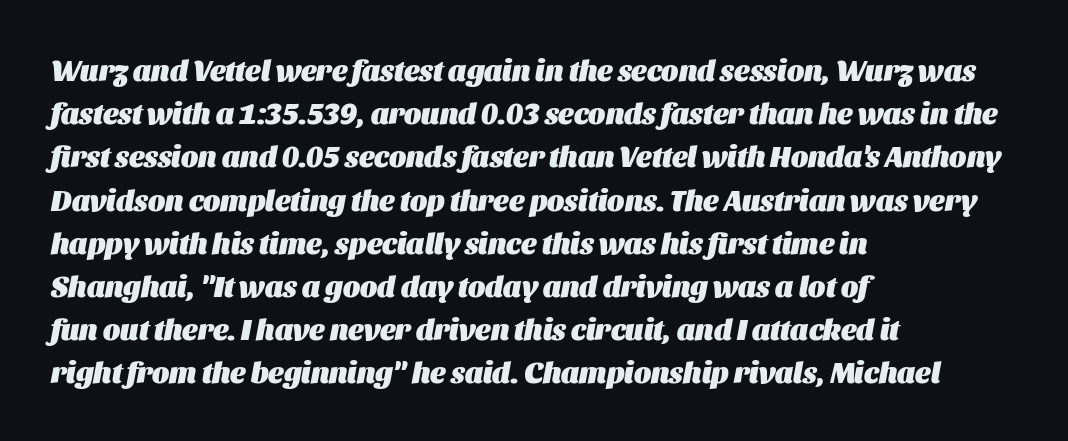
The image shows 29 px heavy type, italic (leaning right); set left-aligned, normal line spacing (1.49x), normal letter spacing, not underlined; medium stroke contrast and a large x-height.
